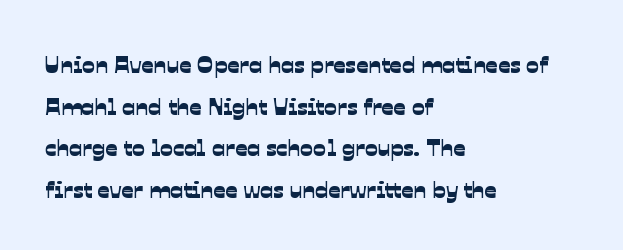
These lines keep a tight, regular rhythm from letter to letter. Compared with a centered layout, this one pins lines to the left instead. Underlining? Definitely not there.
